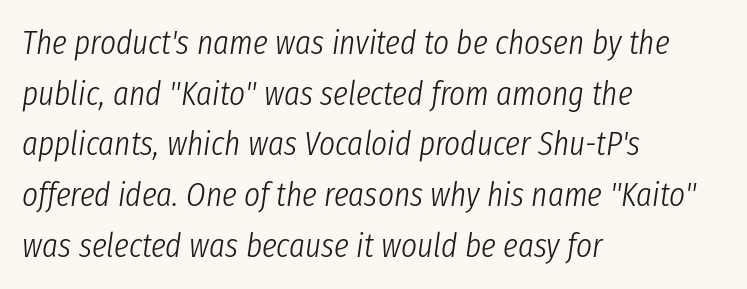
The image shows 34 px light, condensed type, italic (leaning right); set left-aligned, normal line spacing (1.49x), normal letter spacing, not underlined; low stroke contrast and a medium x-height.
